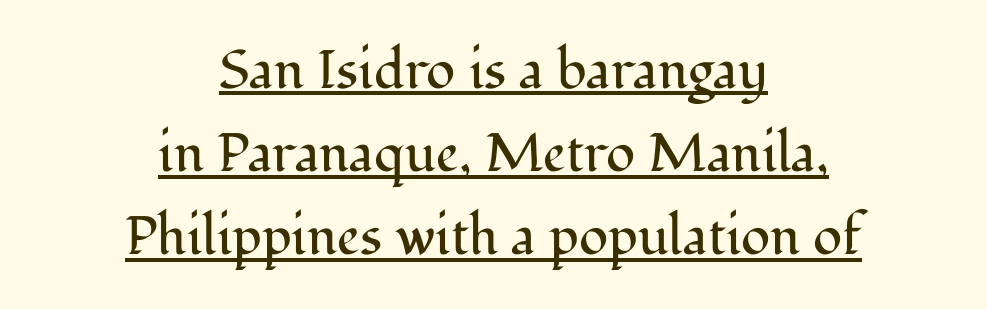
Looks like regular typesetting: each glyph gets only the width it needs. Style check: upright. Little horizontal feet cap the strokes, marking this as serif type. Normally led — the rows are evenly, conventionally spaced. The glyphs are accompanied by a horizontal stroke just below them. Stems here are at most as thick as an everyday book face.
